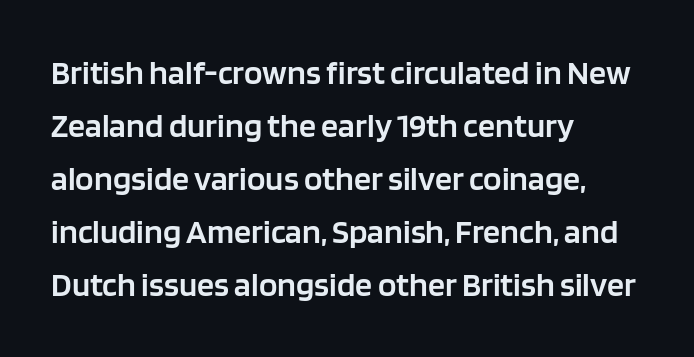
The image shows 34 px semibold sans-serif type, upright; set left-aligned, normal line spacing (1.56x), normal letter spacing, not underlined; low stroke contrast and a large x-height.
